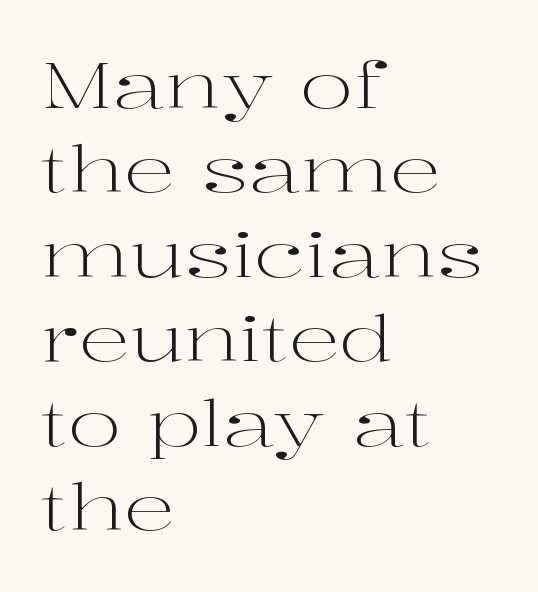
{"serif": "yes", "italic": "no", "bold": "no", "weight": "light", "width": "wide", "stroke_contrast": "high", "x_height": "medium", "monospaced": "no", "underline": "no", "align": "left", "line_spacing": "normal", "line_spacing_ratio": 1.32, "letter_spacing": "normal", "letter_spacing_em": 0.0, "glyph_px": 64}
